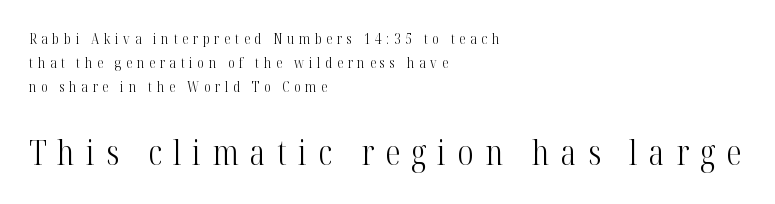
{"serif": "yes", "italic": "no", "bold": "no", "weight": "light", "width": "condensed", "stroke_contrast": "high", "x_height": "medium", "monospaced": "no", "underline": "no", "align": "left", "line_spacing": "normal", "line_spacing_ratio": 1.7, "letter_spacing": "wide", "letter_spacing_em": 0.33, "larger_block": "second", "size_ratio": 2.43, "glyph_px": 34}
